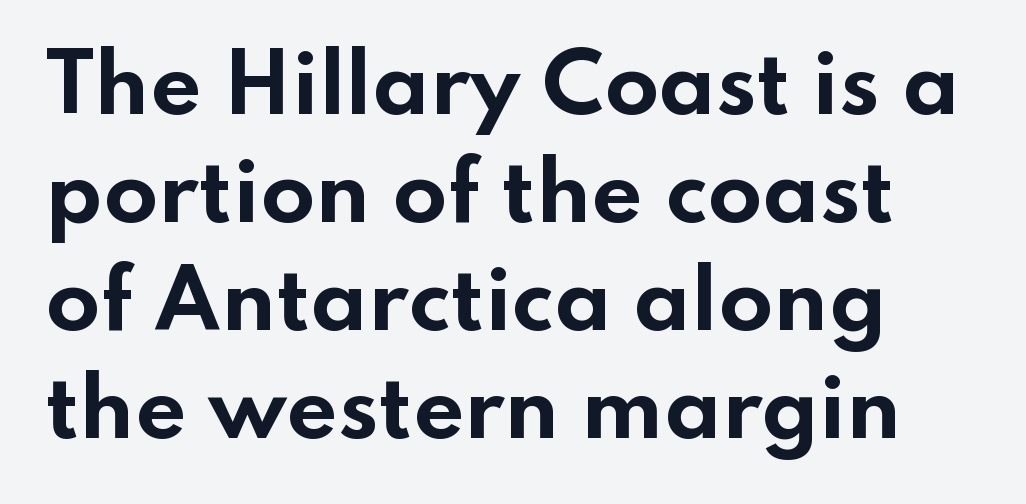
The image shows 80 px bold, wide sans-serif type, upright; set left-aligned, normal line spacing (1.35x), normal letter spacing, not underlined; low stroke contrast and a small x-height.
